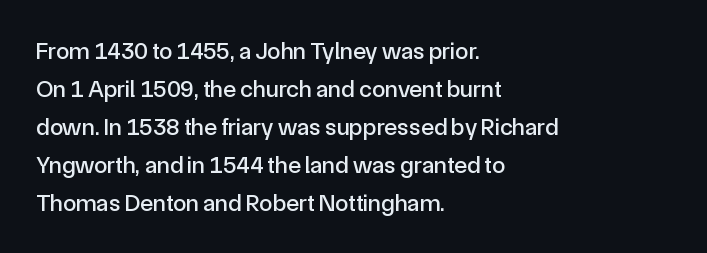
The specimen omits any rule beneath the text block's lines. Alignment: flush left. Italic? Not at all — the glyphs are vertical. The lines sit at an ordinary, default distance from one another. You could call the tracking neutral — neither tight nor loose.
